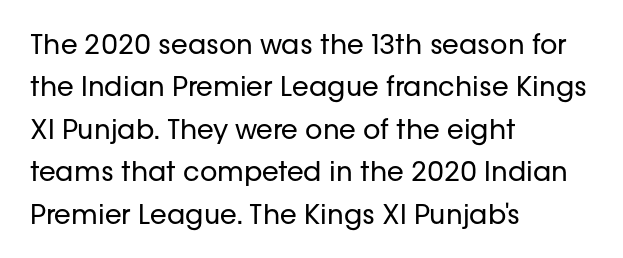
{"italic": "no", "bold": "no", "underline": "no", "align": "left", "line_spacing": "normal", "line_spacing_ratio": 1.57, "letter_spacing": "normal", "letter_spacing_em": 0.0, "glyph_px": 27}
